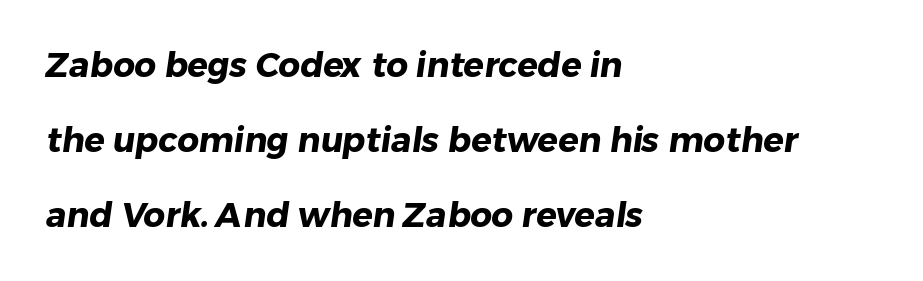
{"serif": "no", "bold": "yes", "weight": "heavy", "width": "normal", "stroke_contrast": "low", "x_height": "medium", "monospaced": "no", "underline": "no", "align": "left", "line_spacing": "loose", "line_spacing_ratio": 2.2, "letter_spacing": "normal", "letter_spacing_em": 0.0, "glyph_px": 34}
